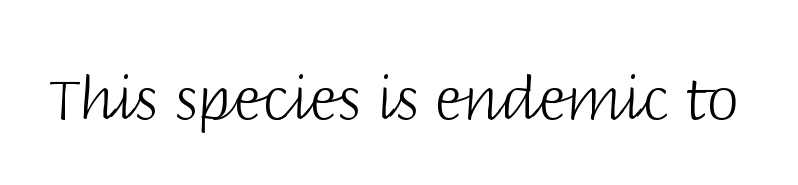
{"serif": "no", "italic": "no", "bold": "no", "weight": "light", "width": "normal", "stroke_contrast": "low", "x_height": "large", "monospaced": "no", "underline": "no", "letter_spacing": "normal", "letter_spacing_em": 0.0, "glyph_px": 59}
